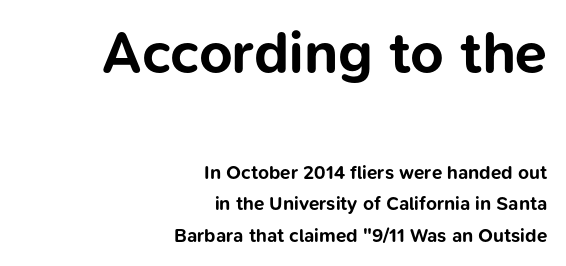
{"serif": "no", "italic": "no", "bold": "yes", "weight": "bold", "width": "normal", "stroke_contrast": "low", "x_height": "medium", "monospaced": "no", "underline": "no", "align": "right", "line_spacing": "normal", "line_spacing_ratio": 1.65, "letter_spacing": "normal", "letter_spacing_em": 0.0, "larger_block": "first", "size_ratio": 3.05, "glyph_px": 58}
